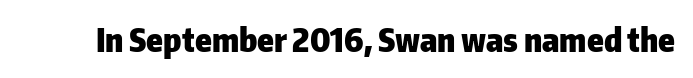
{"serif": "no", "italic": "no", "bold": "yes", "weight": "heavy", "width": "normal", "stroke_contrast": "low", "x_height": "medium", "monospaced": "no", "underline": "no", "letter_spacing": "normal", "letter_spacing_em": 0.0, "glyph_px": 33}
